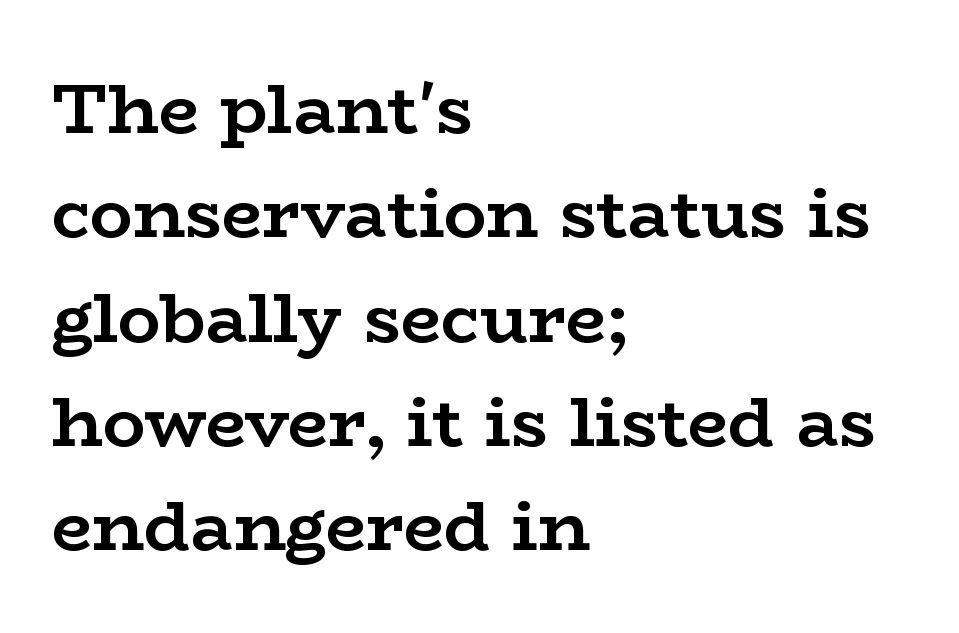
The image shows 71 px semibold, wide serif type, upright; set left-aligned, normal line spacing (1.47x), normal letter spacing, not underlined; low stroke contrast and a medium x-height.
